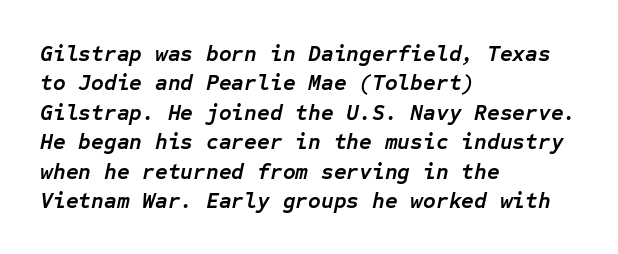
{"italic": "yes", "lean": "right", "slant_degrees": 12, "bold": "yes", "underline": "no", "align": "left", "line_spacing": "normal", "line_spacing_ratio": 1.34, "letter_spacing": "normal", "letter_spacing_em": 0.0, "glyph_px": 22}
